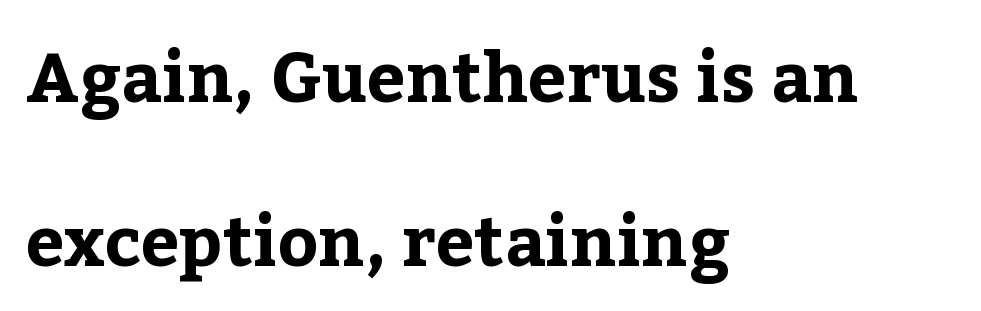
Q: Is the text bold? A: Yes.
Q: Is the text italic (slanted)? A: No, it is upright.
Q: Is the typeface a serif or a sans-serif typeface? A: Serif.
Q: Is the text underlined? A: No.
Q: How is the paragraph aligned? A: Left-aligned.
Q: Is the spacing between letters normal or unusually wide? A: Normal.
Q: Is the spacing between lines tight, normal or loose? A: Loose.
Q: Width (condensed, normal, or wide)? A: Normal.
Q: Stroke contrast? A: Low.
Q: x-height? A: Medium.
Q: Monospaced? A: No.
